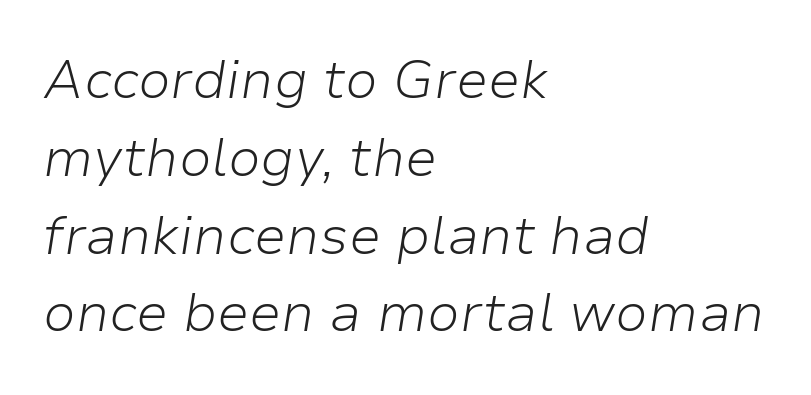
Q: Is the text bold? A: No.
Q: Is the text italic (slanted)? A: Yes, it leans right by about 9 degrees.
Q: Is the text underlined? A: No.
Q: How is the paragraph aligned? A: Left-aligned.
Q: Is the spacing between letters normal or unusually wide? A: Normal.
Q: Is the spacing between lines tight, normal or loose? A: Normal.
Q: Width (condensed, normal, or wide)? A: Normal.
Q: Stroke contrast? A: Low.
Q: x-height? A: Medium.
Q: Monospaced? A: No.
